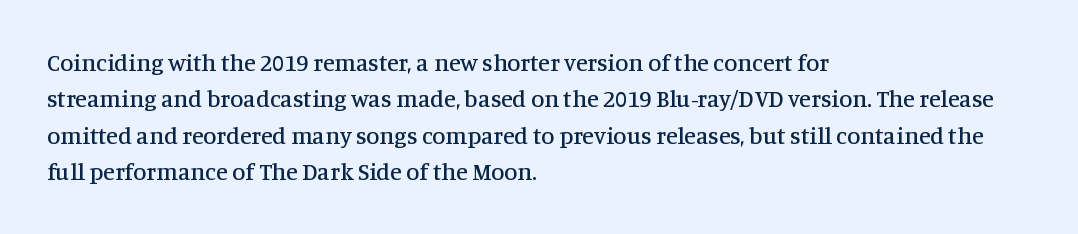
The image shows 24 px text type, upright; set left-aligned, normal line spacing (1.52x), normal letter spacing, not underlined.
